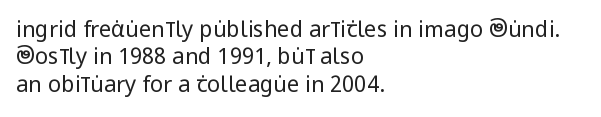
Rendered with straight, roman letterforms. Weight: not bold — regular or lighter. Words appear dense and cohesive because spacing is normal. Horizontal alignment here is leftward, the default for most running prose. A clean baseline with only descenders dipping below it.
